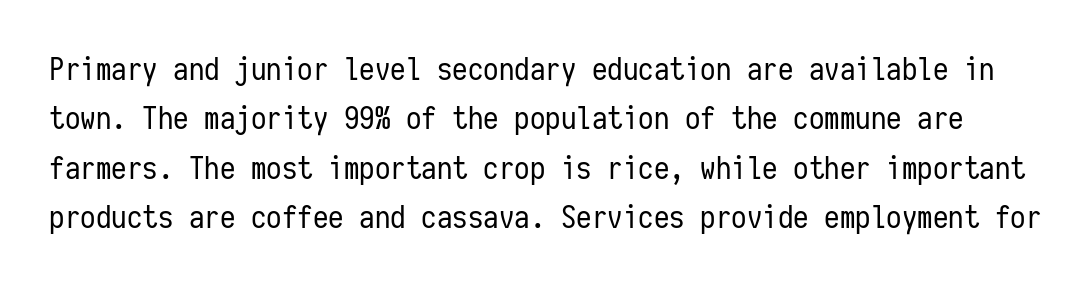
Q: Is the text bold? A: No.
Q: Is the text italic (slanted)? A: No, it is upright.
Q: Is the typeface a serif or a sans-serif typeface? A: Sans-serif.
Q: Is the text underlined? A: No.
Q: Is the spacing between letters normal or unusually wide? A: Normal.
Q: Is the spacing between lines tight, normal or loose? A: Normal.
Q: Width (condensed, normal, or wide)? A: Condensed.
Q: Stroke contrast? A: Low.
Q: x-height? A: Medium.
Q: Monospaced? A: Yes.
